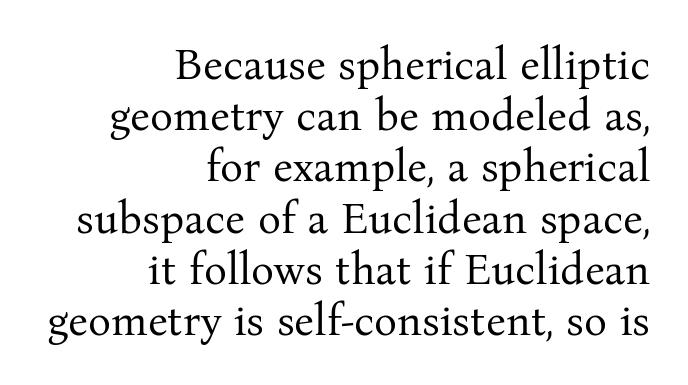
{"serif": "yes", "italic": "no", "bold": "no", "weight": "regular", "width": "normal", "stroke_contrast": "medium", "x_height": "medium", "monospaced": "no", "underline": "no", "align": "right", "line_spacing_ratio": 1.19, "letter_spacing": "normal", "letter_spacing_em": 0.0, "glyph_px": 43}
